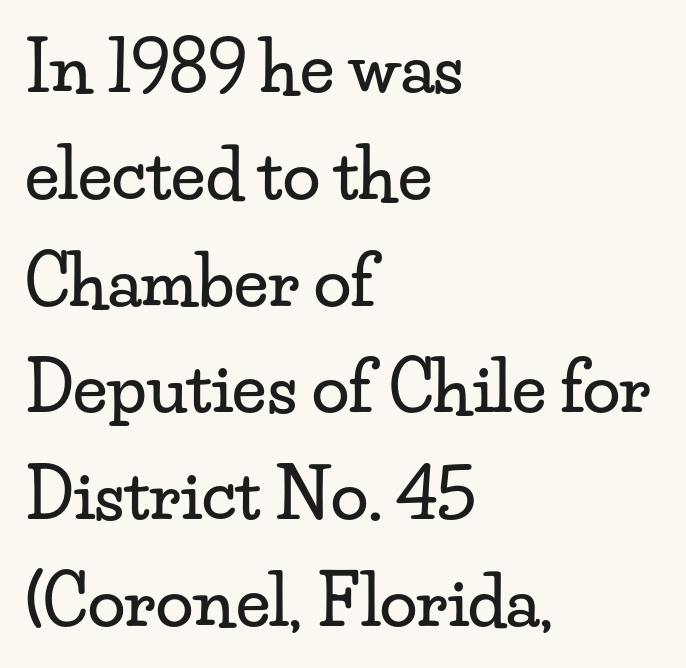
{"serif": "yes", "italic": "no", "width": "wide", "stroke_contrast": "low", "x_height": "small", "monospaced": "no", "underline": "no", "align": "left", "line_spacing": "normal", "line_spacing_ratio": 1.57, "letter_spacing": "normal", "letter_spacing_em": 0.0, "glyph_px": 68}
